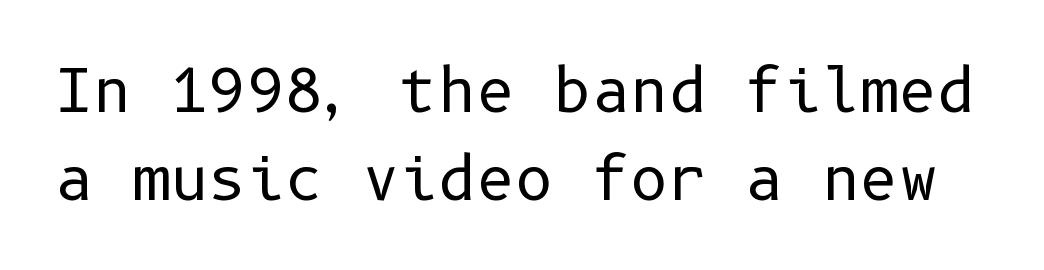
Honestly, the row spacing looks completely unremarkable. The passage shown is typeset with a sans-serif family. This is roman type, the default non-slanted kind. Letters rest on an invisible, unmarked baseline. Compared with a typical body face, this is equally light or lighter still.
